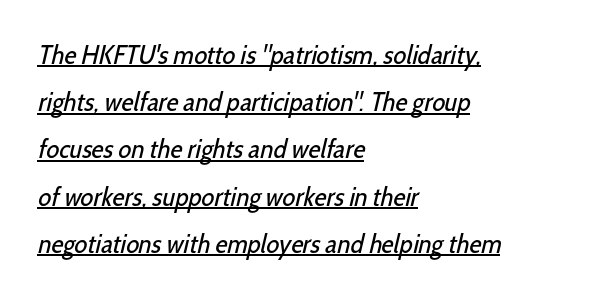
Q: Is the text bold? A: No.
Q: Is the text underlined? A: Yes.
Q: How is the paragraph aligned? A: Left-aligned.
Q: Is the spacing between letters normal or unusually wide? A: Normal.
